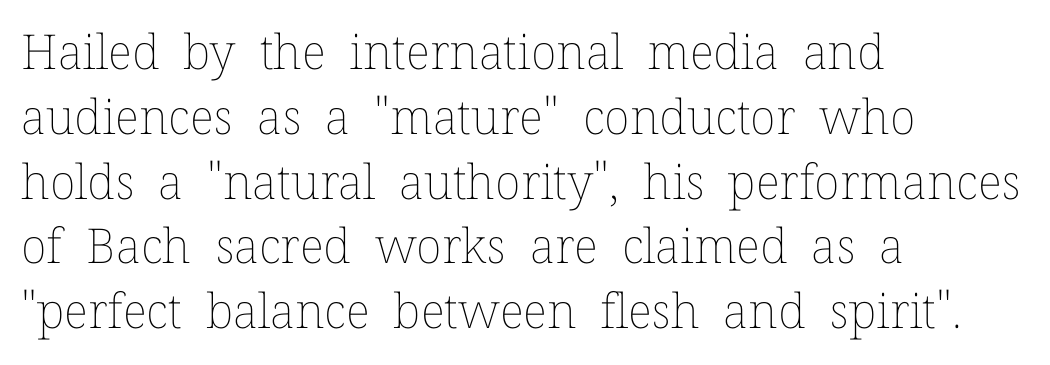
The image shows 48 px thin type, upright; set left-aligned, normal line spacing (1.35x), normal letter spacing, not underlined; low stroke contrast and a medium x-height.
